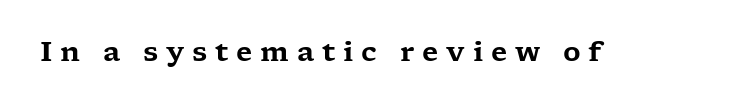
Q: Is the text italic (slanted)? A: No, it is upright.
Q: Is the text underlined? A: No.
Q: Is the spacing between letters normal or unusually wide? A: Unusually wide.
